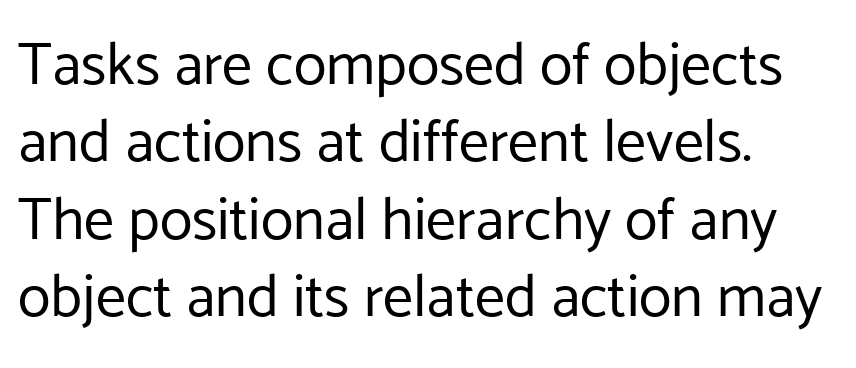
{"serif": "no", "italic": "no", "bold": "no", "weight": "regular", "width": "normal", "stroke_contrast": "low", "x_height": "medium", "monospaced": "no", "underline": "no", "align": "left", "line_spacing": "normal", "line_spacing_ratio": 1.29, "letter_spacing": "normal", "letter_spacing_em": 0.0, "glyph_px": 60}
